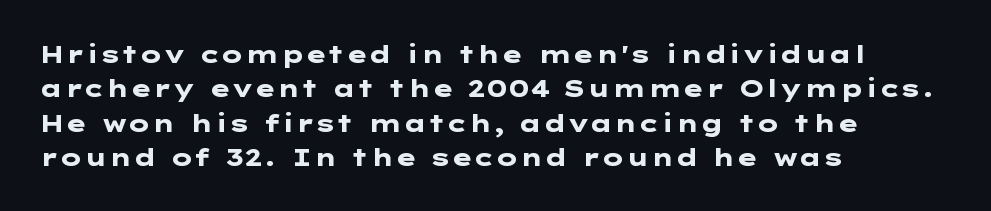
{"italic": "no", "bold": "yes", "underline": "no", "align": "left", "line_spacing": "normal", "line_spacing_ratio": 1.43, "letter_spacing": "normal", "letter_spacing_em": 0.0, "glyph_px": 24}
